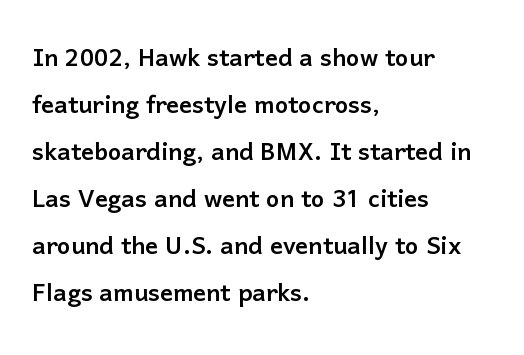
Each word holds together tightly as a unit, with standard inter-letter gaps. Nope, not italic — everything's standing straight. Lines of text with bare space underneath. A typesetter would call this leading conventional body-copy spacing. Stroke terminals: plain, sans-serif. Where is the straight margin? On the left.
